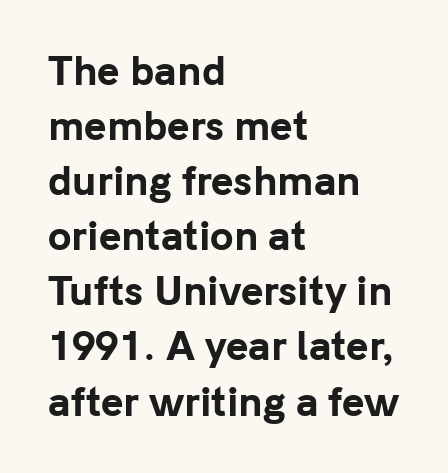
Rendered with straight, roman letterforms. Alignment: flush left. Check under the words: just untouched page. Looks like regular typesetting: each glyph gets only the width it needs. How are the letters spaced? Ordinarily, with no added tracking. The vertical gap from one line to the next is medium.
